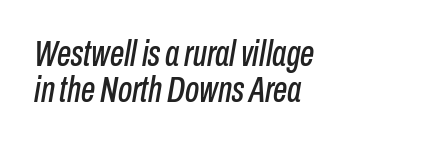
The image shows 36 px condensed type, italic (leaning right); set left-aligned, tight line spacing (0.99x), normal letter spacing, not underlined; low stroke contrast and a medium x-height.
